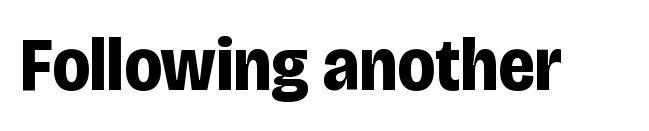
Q: Is the text bold? A: Yes.
Q: Is the text italic (slanted)? A: No, it is upright.
Q: Is the typeface a serif or a sans-serif typeface? A: Sans-serif.
Q: Is the text underlined? A: No.
Q: Is the spacing between letters normal or unusually wide? A: Normal.
Q: Width (condensed, normal, or wide)? A: Condensed.
Q: Stroke contrast? A: Low.
Q: x-height? A: Large.
Q: Monospaced? A: No.
